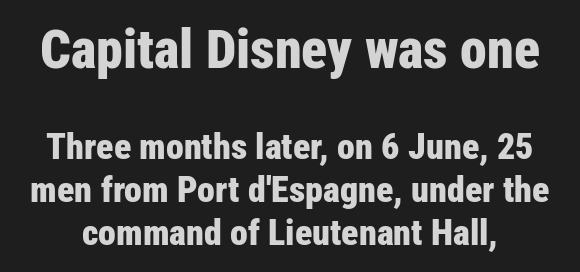
Q: Is the text bold? A: Yes.
Q: Is the text italic (slanted)? A: No, it is upright.
Q: Is the typeface a serif or a sans-serif typeface? A: Sans-serif.
Q: Is the text underlined? A: No.
Q: Is the spacing between letters normal or unusually wide? A: Normal.
Q: Which block of text is set in a larger size, the first (top) or the second (bottom)? A: The first (top) one.
Q: Width (condensed, normal, or wide)? A: Condensed.
Q: Stroke contrast? A: Low.
Q: x-height? A: Medium.
Q: Monospaced? A: No.
